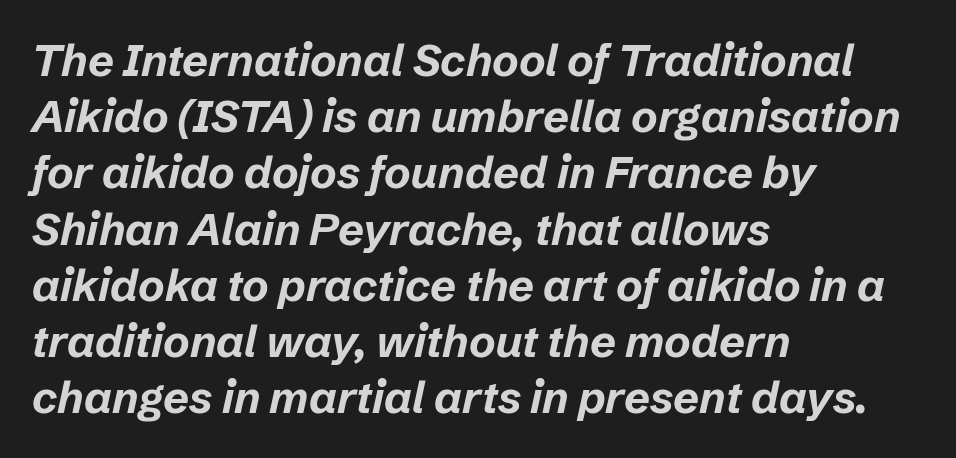
The type is set solid horizontally, with unmodified tracking. The rendering applies a slant to the glyphs. This sample is left-justified, so line endings fall wherever the words run out. Honestly, the row spacing looks completely unremarkable. A typesetter would call this proportional, since set widths differ per character. As a designer I'd log this as weight 700, bold.
